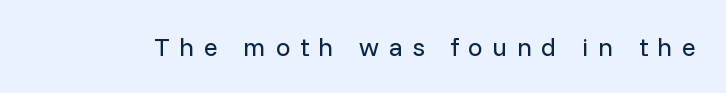
Q: Is the text bold? A: No.
Q: Is the text italic (slanted)? A: No, it is upright.
Q: Is the text underlined? A: No.
Q: Is the spacing between letters normal or unusually wide? A: Unusually wide.
